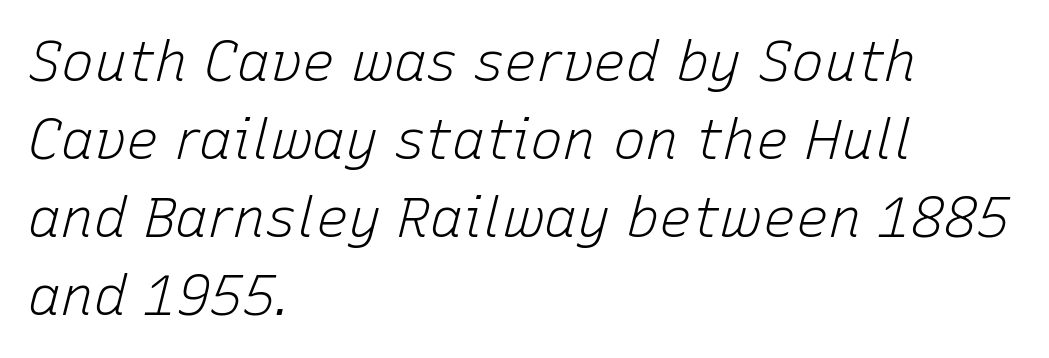
Q: Is the text bold? A: No.
Q: Is the text italic (slanted)? A: Yes, it leans right by about 15 degrees.
Q: Is the text underlined? A: No.
Q: How is the paragraph aligned? A: Left-aligned.
Q: Is the spacing between letters normal or unusually wide? A: Normal.
Q: Is the spacing between lines tight, normal or loose? A: Normal.
Q: Width (condensed, normal, or wide)? A: Normal.
Q: Stroke contrast? A: Low.
Q: x-height? A: Medium.
Q: Monospaced? A: No.
